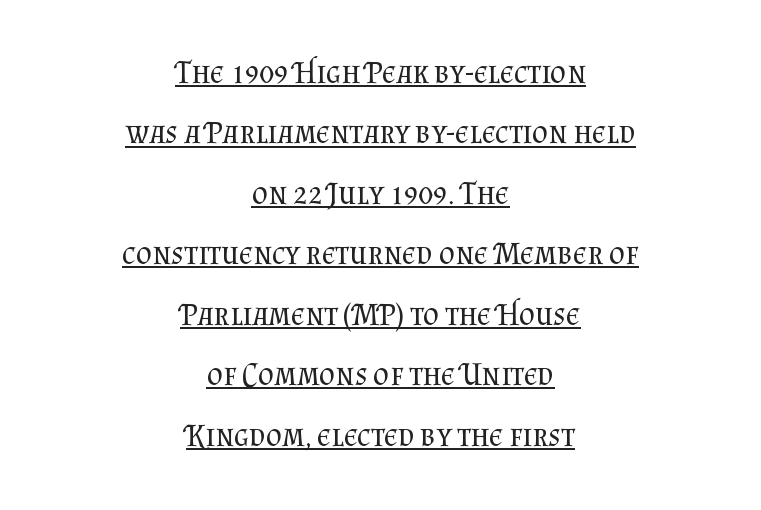
If you measured baseline to baseline, you'd find a long distance. The characters are drawn with everyday or finer stroke widths. The face used here is proportionally spaced, like ordinary book or web type. What kind of face is this? One with serifs. Italic? Not at all — the glyphs are vertical. Reading down the block, each line starts at a different indent, mirrored at its end.
